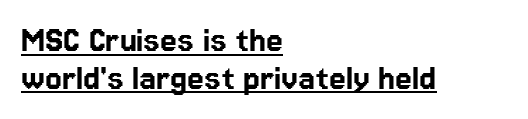
The image shows 38 px sans-serif type, upright; set left-aligned, tight line spacing (0.99x), normal letter spacing, underlined; low stroke contrast and a medium x-height.
